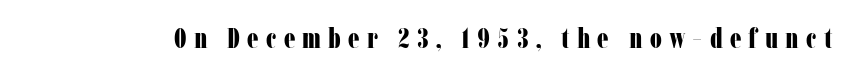
Q: Is the text bold? A: Yes.
Q: Is the text italic (slanted)? A: No, it is upright.
Q: Is the typeface a serif or a sans-serif typeface? A: Serif.
Q: Is the text underlined? A: No.
Q: Is the spacing between letters normal or unusually wide? A: Unusually wide.
Q: Width (condensed, normal, or wide)? A: Condensed.
Q: Stroke contrast? A: Low.
Q: x-height? A: Medium.
Q: Monospaced? A: No.
